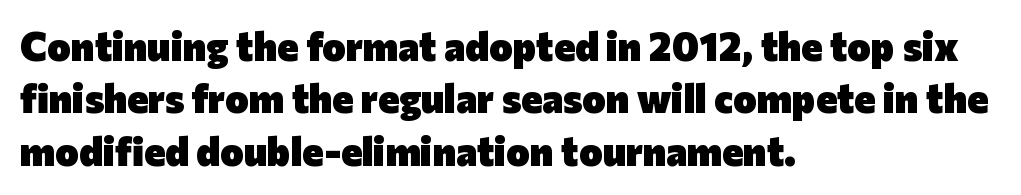
{"serif": "no", "italic": "no", "bold": "yes", "weight": "heavy", "width": "normal", "stroke_contrast": "low", "x_height": "medium", "monospaced": "no", "underline": "no", "align": "left", "line_spacing": "normal", "line_spacing_ratio": 1.31, "letter_spacing": "normal", "letter_spacing_em": 0.0, "glyph_px": 40}
